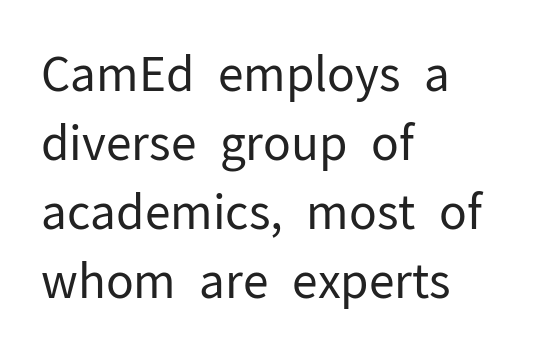
Leading: standard. Examine the stroke ends and you'll find no serifs. Spacing verdict: proportional, widths tailored to each character. Vertical strokes here are truly vertical. The lines are quadded left.
